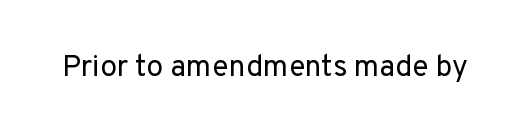
Nope, not italic — everything's standing straight. No letter is thick-stroked: the sample isn't bold. Plain, unruled lines of type. I'd call this a sans setting — the letters go barefoot. Here the designer chose a conventional face with non-uniform glyph widths. The tracking reads as untouched default to a designer's eye.
